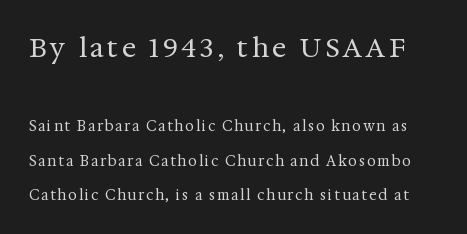
The image shows 27 px text type, upright; set loose line spacing (2.44x), not underlined; the first (top) block is 1.93x larger.
